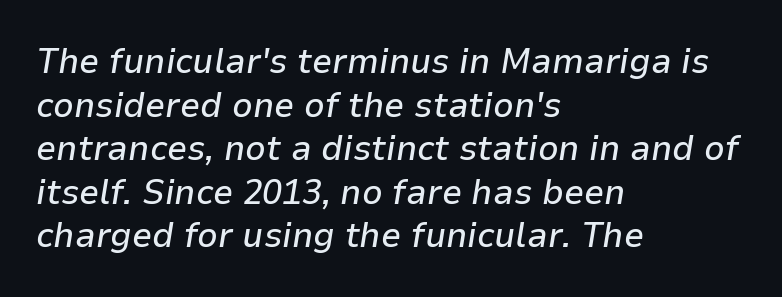
The image shows 36 px text type, italic (leaning right); set left-aligned, line spacing 1.21x, normal letter spacing, not underlined; low stroke contrast and a medium x-height.
